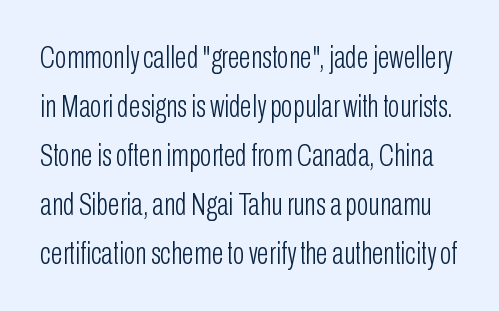
Q: Is the text bold? A: No.
Q: Is the text italic (slanted)? A: No, it is upright.
Q: Is the typeface a serif or a sans-serif typeface? A: Sans-serif.
Q: Is the text underlined? A: No.
Q: Is the spacing between letters normal or unusually wide? A: Normal.
Q: Is the spacing between lines tight, normal or loose? A: Normal.
Q: Width (condensed, normal, or wide)? A: Condensed.
Q: Stroke contrast? A: Low.
Q: x-height? A: Medium.
Q: Monospaced? A: No.
